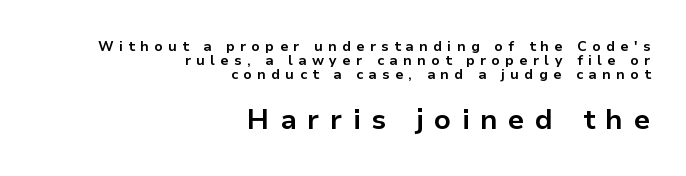
{"serif": "no", "italic": "no", "bold": "yes", "weight": "bold", "width": "normal", "stroke_contrast": "low", "x_height": "medium", "monospaced": "no", "underline": "no", "align": "right", "line_spacing": "tight", "line_spacing_ratio": 1.0, "letter_spacing": "wide", "letter_spacing_em": 0.38, "larger_block": "second", "size_ratio": 2.0, "glyph_px": 28}
